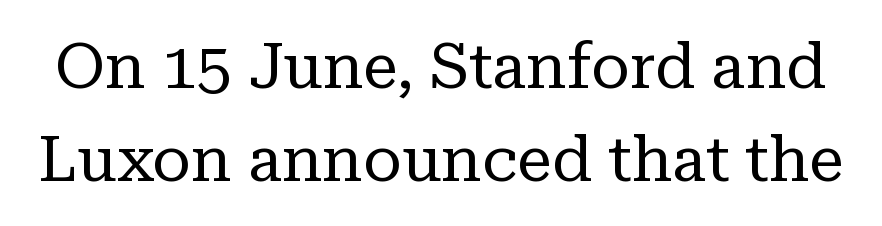
Yep, those are serifs on the letters. Is this a fixed-width face? No — the glyphs have proportional, varying widths. The rendering keeps characters at their native spacing. A bare baseline throughout the passage. A quiet, ordinary-to-light weight characterises the typeface.
